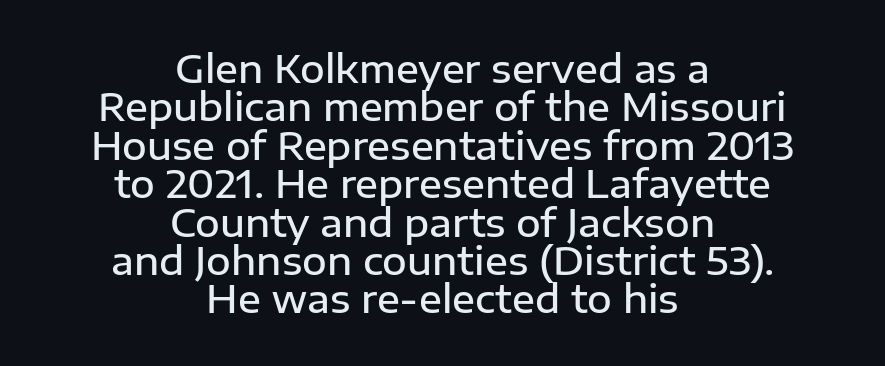
The image shows 38 px semibold sans-serif type, upright; set centered, tight line spacing (1.01x), normal letter spacing, not underlined; low stroke contrast and a medium x-height.
